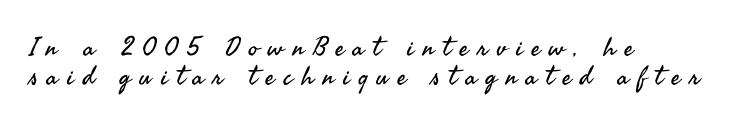
Q: Is the text bold? A: No.
Q: Is the text italic (slanted)? A: Yes.
Q: Is the text underlined? A: No.
Q: How is the paragraph aligned? A: Left-aligned.
Q: Is the spacing between letters normal or unusually wide? A: Unusually wide.
Q: Is the spacing between lines tight, normal or loose? A: Tight.
